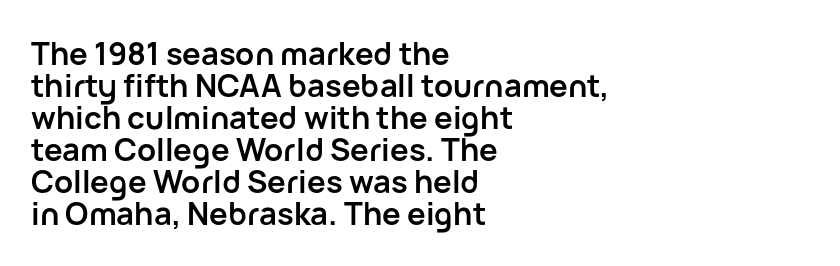
The glyphs in this specimen are sans serif. Notice how the passage keeps a crisp vertical edge on the left only. The lines are packed closely together with very little leading. Only glyphs here, with clear space below each row.
